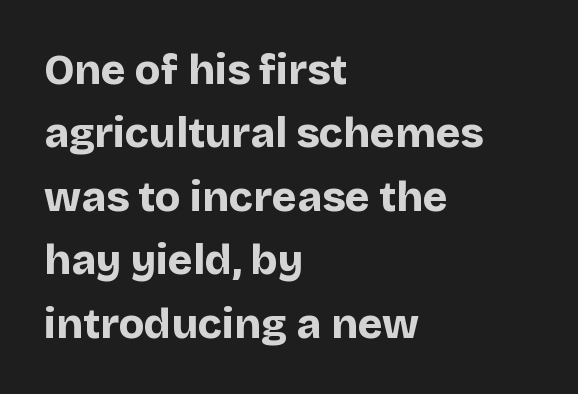
{"serif": "no", "italic": "no", "bold": "yes", "weight": "bold", "width": "normal", "stroke_contrast": "low", "x_height": "large", "monospaced": "no", "underline": "no", "align": "left", "line_spacing": "normal", "line_spacing_ratio": 1.51, "letter_spacing": "normal", "letter_spacing_em": 0.0, "glyph_px": 42}
